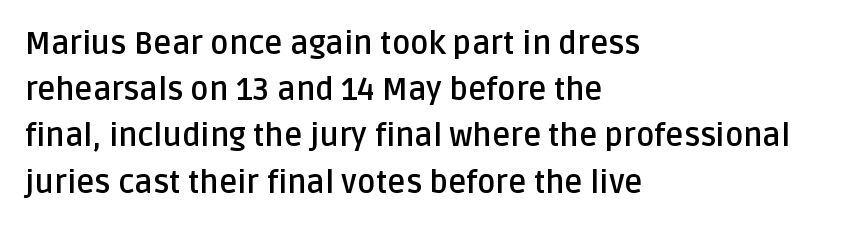
Q: Is the text bold? A: Yes.
Q: Is the text italic (slanted)? A: No, it is upright.
Q: Is the typeface a serif or a sans-serif typeface? A: Sans-serif.
Q: Is the text underlined? A: No.
Q: How is the paragraph aligned? A: Left-aligned.
Q: Is the spacing between letters normal or unusually wide? A: Normal.
Q: Is the spacing between lines tight, normal or loose? A: Normal.
Q: Width (condensed, normal, or wide)? A: Normal.
Q: Stroke contrast? A: Low.
Q: x-height? A: Large.
Q: Monospaced? A: No.
